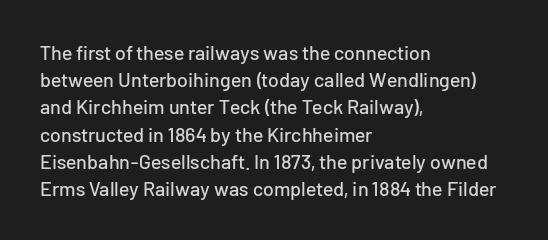
Q: Is the text italic (slanted)? A: No, it is upright.
Q: Is the text underlined? A: No.
Q: How is the paragraph aligned? A: Left-aligned.
Q: Is the spacing between letters normal or unusually wide? A: Normal.
Q: Is the spacing between lines tight, normal or loose? A: Normal.
